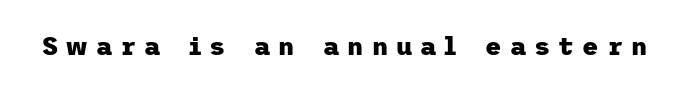
{"italic": "no", "bold": "yes", "underline": "no", "letter_spacing": "wide", "letter_spacing_em": 0.32, "glyph_px": 25}
